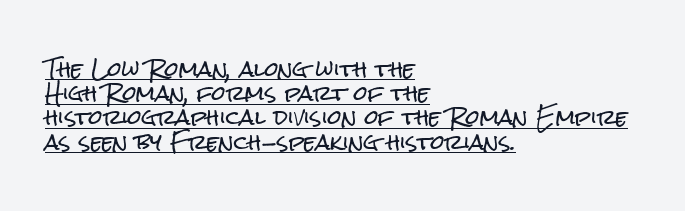
Q: Is the text italic (slanted)? A: No, it is upright.
Q: Is the text underlined? A: Yes.
Q: How is the paragraph aligned? A: Left-aligned.
Q: Is the spacing between letters normal or unusually wide? A: Normal.
